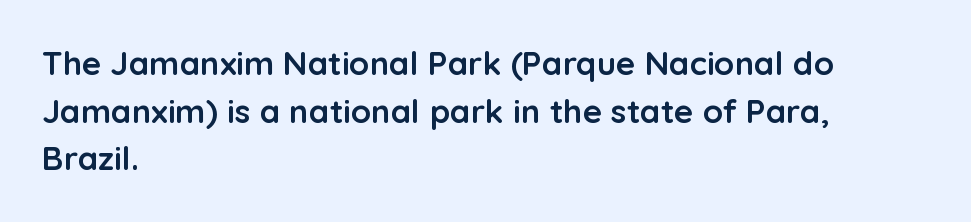
Q: Is the text bold? A: Yes.
Q: Is the text italic (slanted)? A: No, it is upright.
Q: Is the typeface a serif or a sans-serif typeface? A: Sans-serif.
Q: Is the text underlined? A: No.
Q: How is the paragraph aligned? A: Left-aligned.
Q: Is the spacing between letters normal or unusually wide? A: Normal.
Q: Is the spacing between lines tight, normal or loose? A: Normal.
Q: Width (condensed, normal, or wide)? A: Normal.
Q: Stroke contrast? A: Low.
Q: x-height? A: Medium.
Q: Monospaced? A: No.
